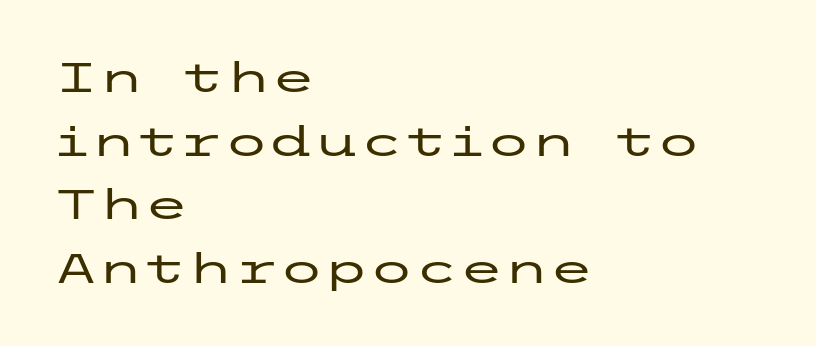
Q: Is the text italic (slanted)? A: No, it is upright.
Q: Is the typeface a serif or a sans-serif typeface? A: Sans-serif.
Q: Is the text underlined? A: No.
Q: How is the paragraph aligned? A: Left-aligned.
Q: Is the spacing between letters normal or unusually wide? A: Normal.
Q: Is the spacing between lines tight, normal or loose? A: Normal.
Q: Width (condensed, normal, or wide)? A: Wide.
Q: Stroke contrast? A: Low.
Q: x-height? A: Medium.
